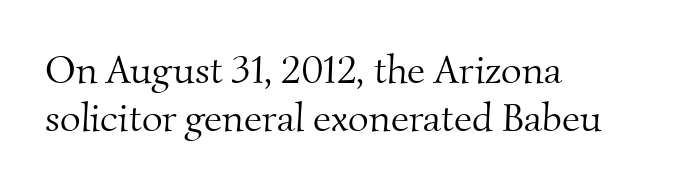
The image shows 40 px light serif type; set left-aligned, line spacing 1.2x, normal letter spacing, not underlined; medium stroke contrast and a small x-height.
